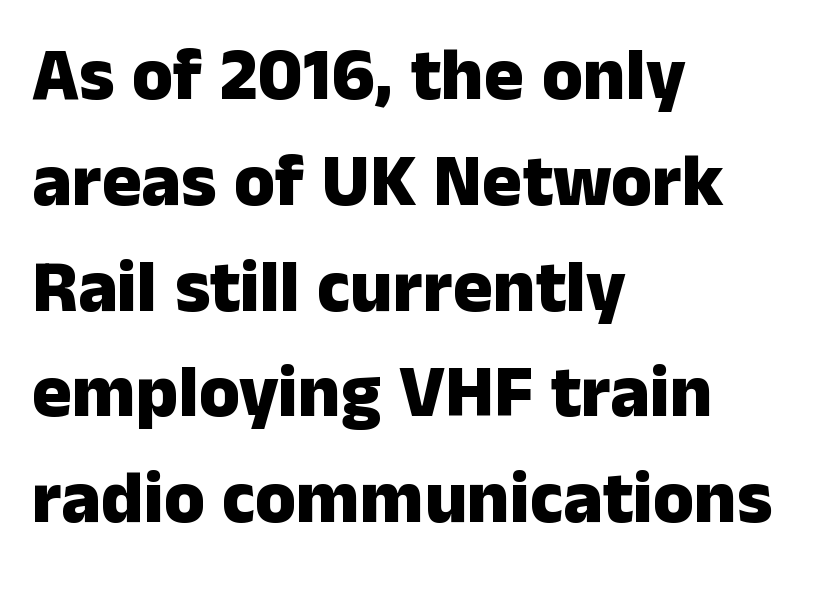
A dark, heavy texture on the line: the type is bold. Does the leading feel generous? No, just average. These lines keep a tight, regular rhythm from letter to letter. The axis of the letterforms is exactly vertical.
